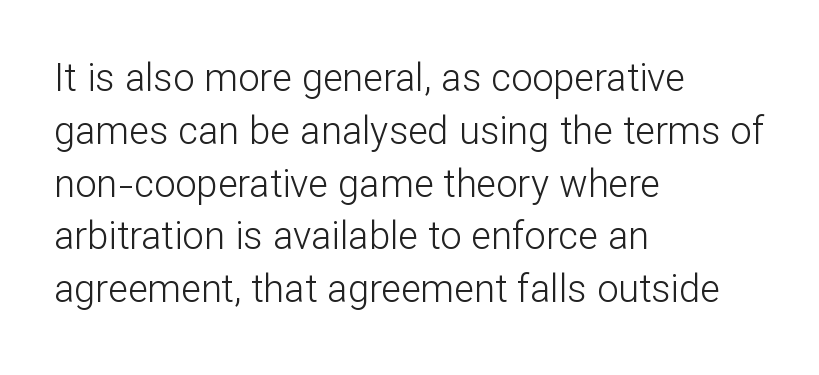
{"serif": "no", "italic": "no", "bold": "no", "weight": "light", "width": "normal", "stroke_contrast": "low", "x_height": "medium", "monospaced": "no", "underline": "no", "align": "left", "line_spacing": "normal", "line_spacing_ratio": 1.39, "letter_spacing": "normal", "letter_spacing_em": 0.0, "glyph_px": 38}
